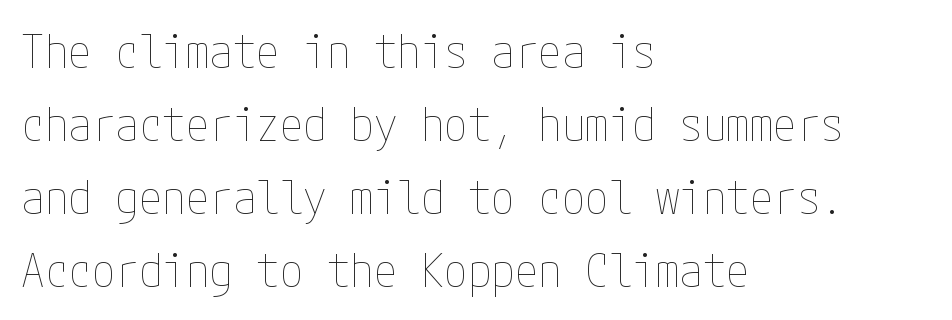
The image shows 47 px thin, condensed type, upright; set left-aligned, normal line spacing (1.55x), normal letter spacing, not underlined; low stroke contrast and a medium x-height.
